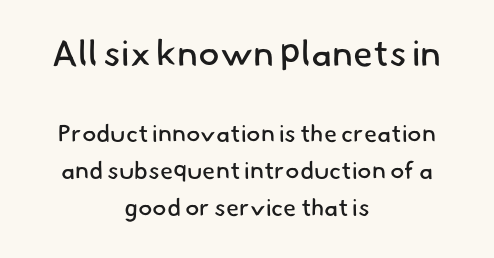
The image shows 36 px regular-weight sans-serif type; set centered, normal line spacing (1.55x), normal letter spacing, not underlined; the first (top) block is 1.5x larger; low stroke contrast and a small x-height.
